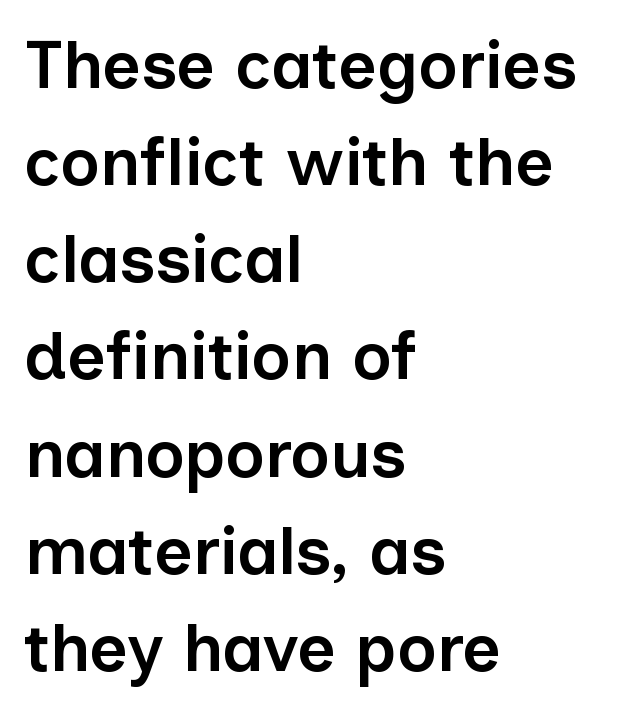
The image shows 67 px semibold sans-serif type, upright; set left-aligned, normal line spacing (1.45x), normal letter spacing, not underlined; low stroke contrast and a medium x-height.
